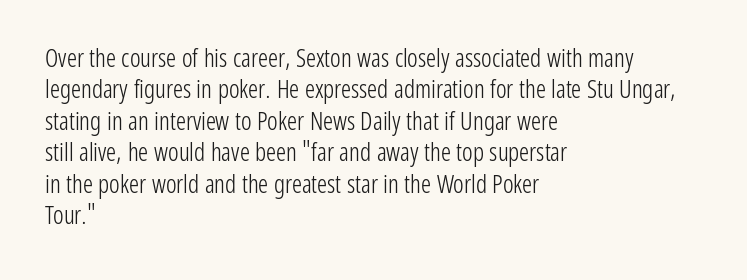
Q: Is the text bold? A: No.
Q: Is the text italic (slanted)? A: No, it is upright.
Q: Is the text underlined? A: No.
Q: How is the paragraph aligned? A: Left-aligned.
Q: Is the spacing between letters normal or unusually wide? A: Normal.
Q: Is the spacing between lines tight, normal or loose? A: Normal.
